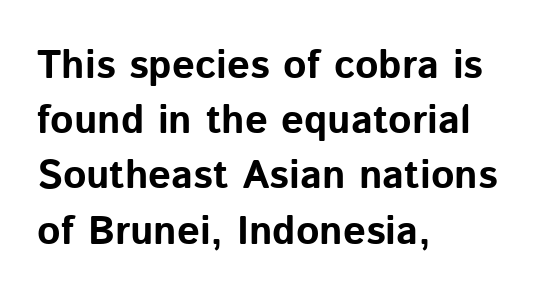
{"serif": "no", "italic": "no", "bold": "yes", "weight": "bold", "width": "normal", "stroke_contrast": "low", "x_height": "medium", "monospaced": "no", "underline": "no", "align": "left", "line_spacing": "normal", "line_spacing_ratio": 1.38, "letter_spacing": "normal", "letter_spacing_em": 0.0, "glyph_px": 40}
